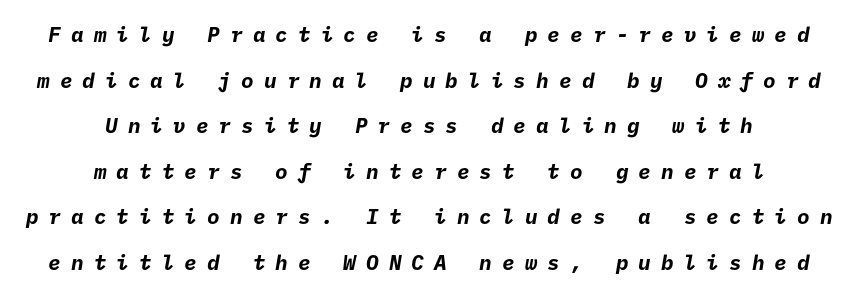
{"bold": "yes", "underline": "no", "align": "center", "line_spacing": "loose", "line_spacing_ratio": 2.17, "letter_spacing": "wide", "letter_spacing_em": 0.48, "glyph_px": 21}
